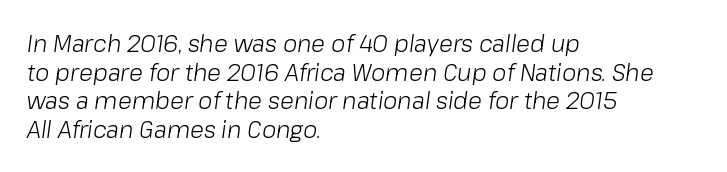
The image shows 23 px text type, italic (leaning right); set left-aligned, line spacing 1.24x, normal letter spacing, not underlined.
